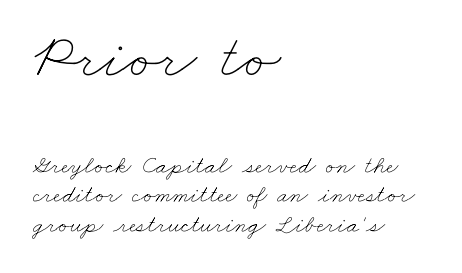
Short and long lines alike share a common starting point at left. Tracking here is standard; glyphs follow each other at the usual distance. Spacing verdict: proportional, widths tailored to each character. The string is rendered with underlining switched off. The upper block of text is set noticeably larger than the block beneath it.
